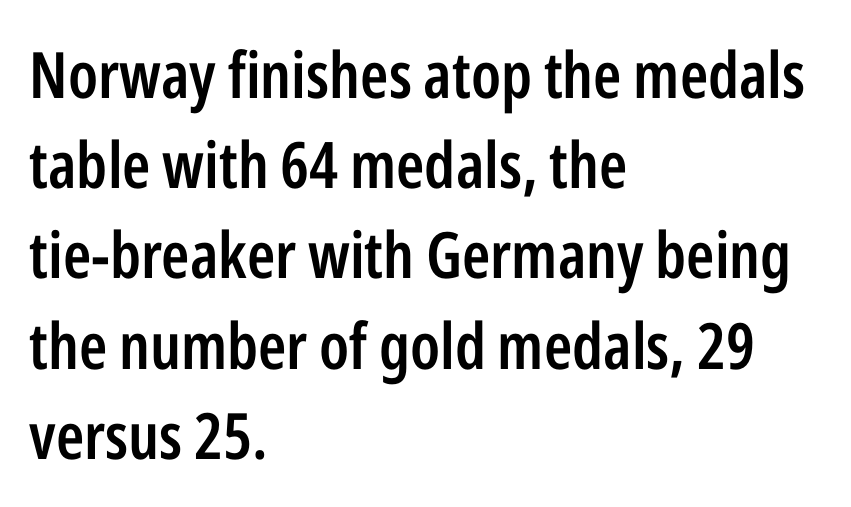
Q: Is the text bold? A: Semi-bold.
Q: Is the text italic (slanted)? A: No, it is upright.
Q: Is the typeface a serif or a sans-serif typeface? A: Sans-serif.
Q: Is the text underlined? A: No.
Q: How is the paragraph aligned? A: Left-aligned.
Q: Is the spacing between letters normal or unusually wide? A: Normal.
Q: Is the spacing between lines tight, normal or loose? A: Normal.
Q: Width (condensed, normal, or wide)? A: Condensed.
Q: Stroke contrast? A: Low.
Q: x-height? A: Medium.
Q: Monospaced? A: No.
